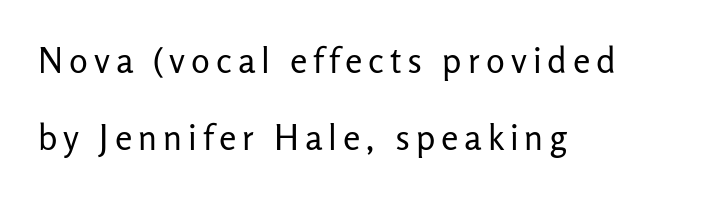
{"serif": "no", "italic": "no", "bold": "no", "weight": "regular", "width": "normal", "stroke_contrast": "low", "x_height": "medium", "monospaced": "no", "underline": "no", "align": "left", "line_spacing": "loose", "line_spacing_ratio": 2.19, "glyph_px": 35}
